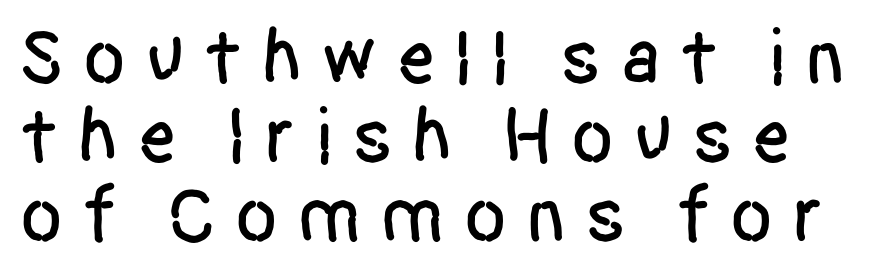
{"serif": "no", "italic": "no", "width": "condensed", "stroke_contrast": "low", "x_height": "large", "monospaced": "no", "underline": "no", "line_spacing": "tight", "line_spacing_ratio": 1.0, "letter_spacing": "wide", "letter_spacing_em": 0.23, "glyph_px": 79}
